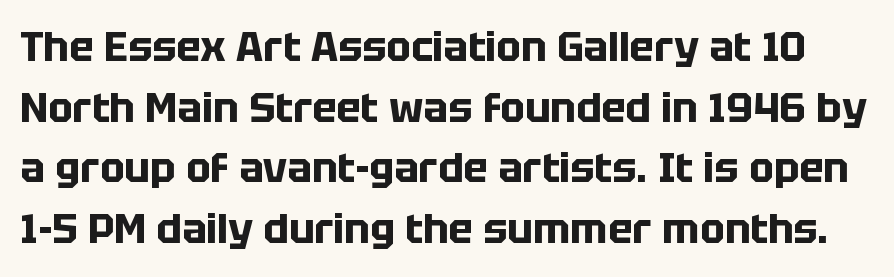
The line texture is even and compact thanks to regular tracking. The space between consecutive lines is moderate. The characters look thick and weighty, a clear bold. A bare baseline throughout the passage. The designer went with a sans here, leaving each stem footless.
